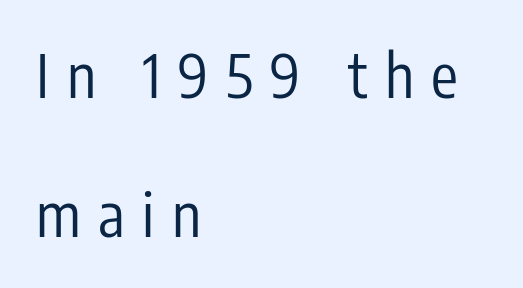
The image shows 60 px regular-weight, condensed sans-serif type, upright; set left-aligned, loose line spacing (2.32x), unusually wide letter spacing (+0.29 em), not underlined; low stroke contrast and a medium x-height.
